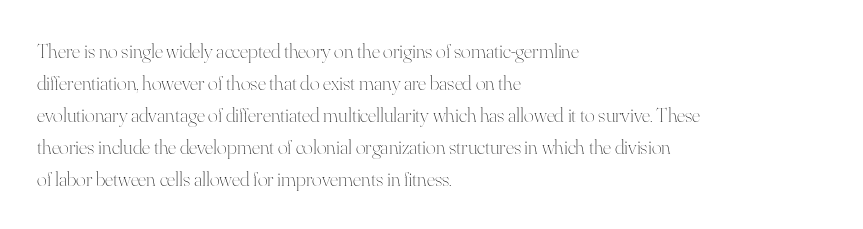
{"italic": "no", "bold": "no", "underline": "no", "align": "left", "line_spacing": "normal", "line_spacing_ratio": 1.52, "letter_spacing": "normal", "letter_spacing_em": 0.0, "glyph_px": 21}
